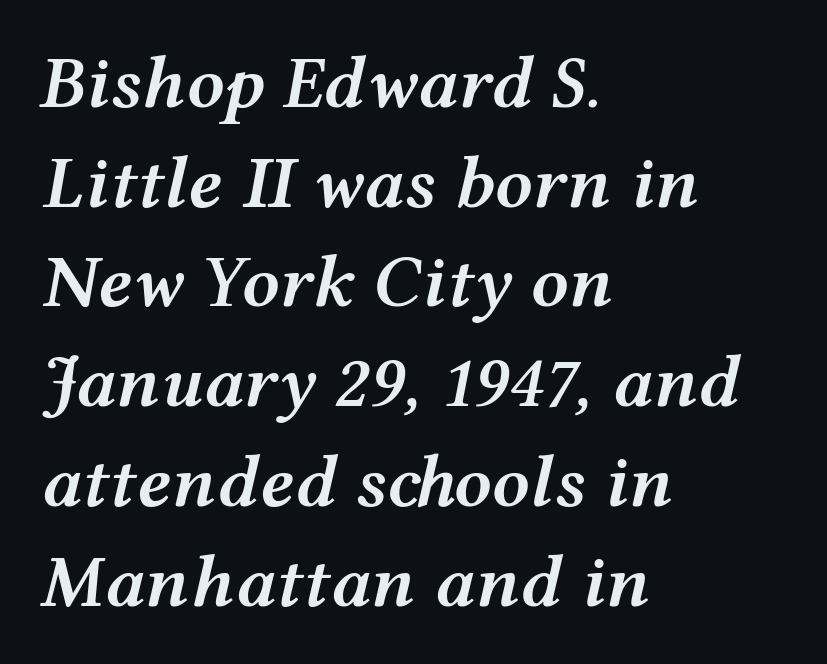
Q: Is the text bold? A: Semi-bold.
Q: Is the text italic (slanted)? A: Yes, it leans right by about 12 degrees.
Q: Is the text underlined? A: No.
Q: How is the paragraph aligned? A: Left-aligned.
Q: Is the spacing between letters normal or unusually wide? A: Normal.
Q: Is the spacing between lines tight, normal or loose? A: Normal.
Q: Width (condensed, normal, or wide)? A: Wide.
Q: Stroke contrast? A: Medium.
Q: x-height? A: Medium.
Q: Monospaced? A: No.
